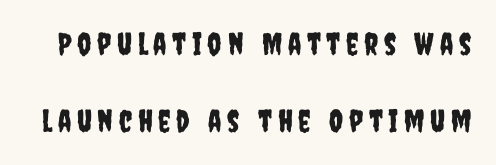
Q: Is the text italic (slanted)? A: No, it is upright.
Q: Is the typeface a serif or a sans-serif typeface? A: Sans-serif.
Q: Is the text underlined? A: No.
Q: Is the spacing between lines tight, normal or loose? A: Loose.
Q: Width (condensed, normal, or wide)? A: Condensed.
Q: Stroke contrast? A: Low.
Q: x-height? A: Large.
Q: Monospaced? A: No.
